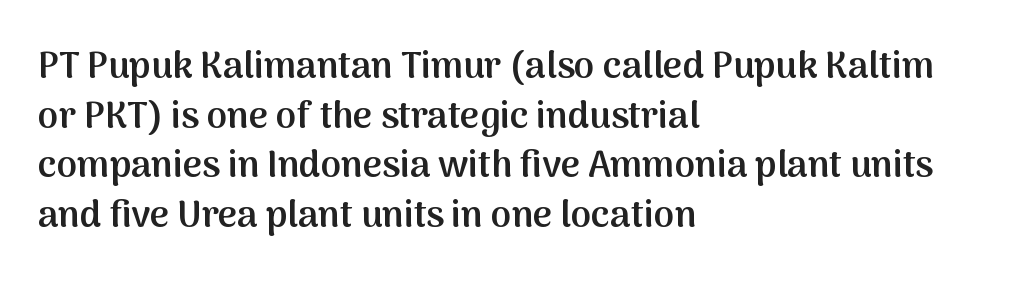
Q: Is the text bold? A: Semi-bold.
Q: Is the text italic (slanted)? A: No, it is upright.
Q: Is the typeface a serif or a sans-serif typeface? A: Sans-serif.
Q: Is the text underlined? A: No.
Q: How is the paragraph aligned? A: Left-aligned.
Q: Is the spacing between letters normal or unusually wide? A: Normal.
Q: Is the spacing between lines tight, normal or loose? A: Normal.
Q: Width (condensed, normal, or wide)? A: Normal.
Q: Stroke contrast? A: Medium.
Q: x-height? A: Medium.
Q: Monospaced? A: No.
